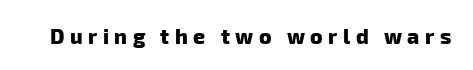
{"bold": "yes", "underline": "no", "letter_spacing": "wide", "letter_spacing_em": 0.26, "glyph_px": 21}
